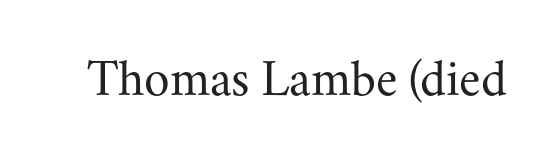
{"serif": "yes", "italic": "no", "bold": "no", "weight": "regular", "width": "normal", "stroke_contrast": "medium", "x_height": "small", "monospaced": "no", "underline": "no", "letter_spacing": "normal", "letter_spacing_em": 0.0, "glyph_px": 52}
